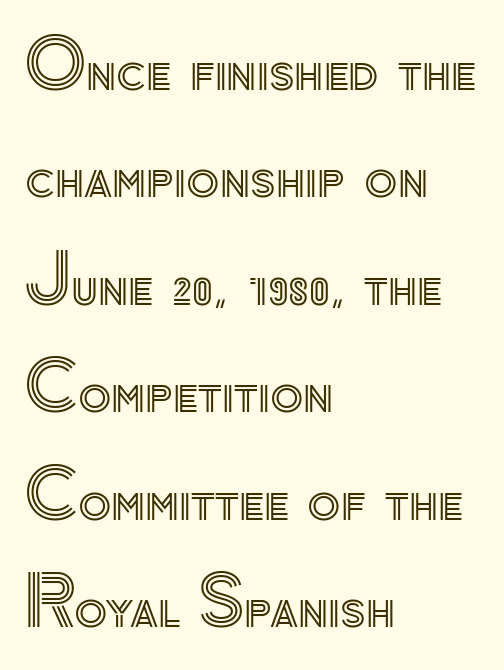
The image shows 68 px text type, upright; set left-aligned, normal line spacing (1.58x), normal letter spacing, not underlined; a small x-height.
